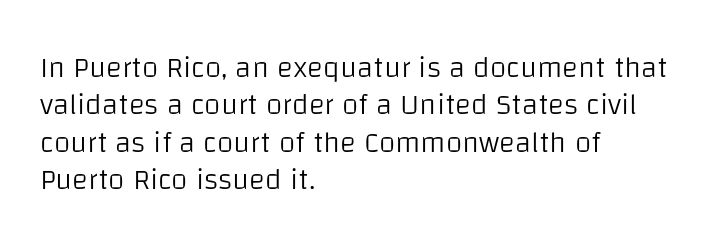
This sample uses a sans-serif face. Compared with typical paragraphs, the rows here are spaced about the same. Character widths vary here, with narrow letters taking less room than wide ones. The string is rendered with underlining switched off. Vertical stems look standard width or narrower in stroke.
